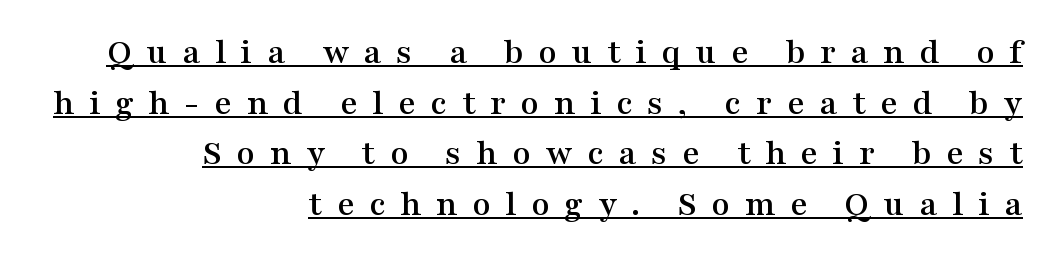
Q: Is the text italic (slanted)? A: No, it is upright.
Q: Is the typeface a serif or a sans-serif typeface? A: Serif.
Q: Is the text underlined? A: Yes.
Q: How is the paragraph aligned? A: Right-aligned.
Q: Is the spacing between letters normal or unusually wide? A: Unusually wide.
Q: Is the spacing between lines tight, normal or loose? A: Normal.
Q: Width (condensed, normal, or wide)? A: Wide.
Q: Stroke contrast? A: Medium.
Q: x-height? A: Medium.
Q: Monospaced? A: No.
